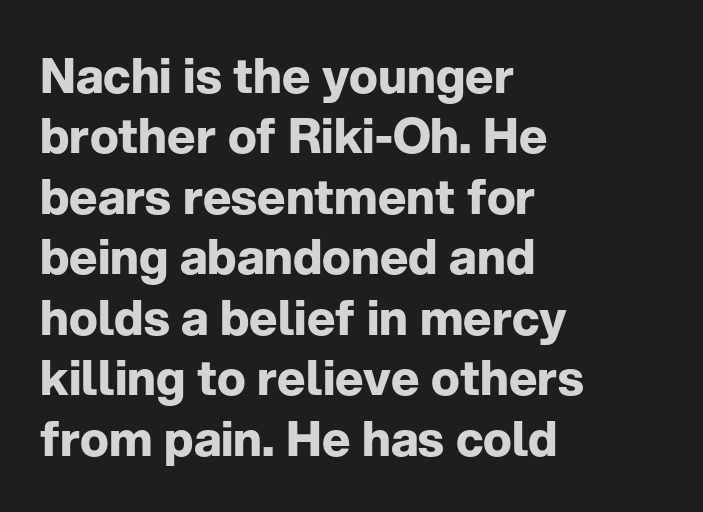
{"serif": "no", "italic": "no", "bold": "yes", "weight": "bold", "width": "normal", "stroke_contrast": "low", "x_height": "medium", "monospaced": "no", "underline": "no", "align": "left", "line_spacing": "normal", "line_spacing_ratio": 1.26, "letter_spacing": "normal", "letter_spacing_em": 0.0, "glyph_px": 48}
